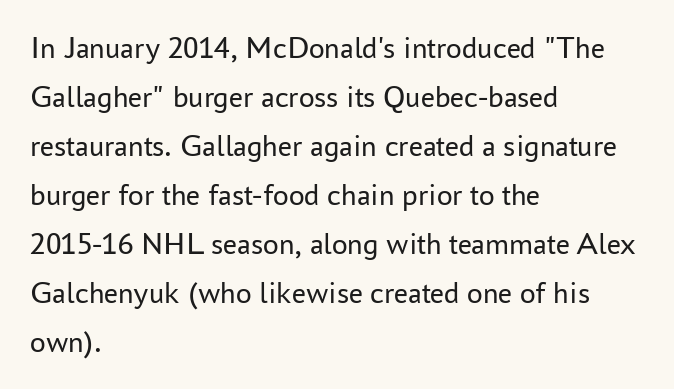
Do the letters lean? They stand straight. Baseline-to-baseline distance is the conventional proportion of letter height. Check where the strokes stop: nothing finishes them off — pure sans. The strip under each line holds only bare page. The typeface has the unassuming heft of standard copy or less.
